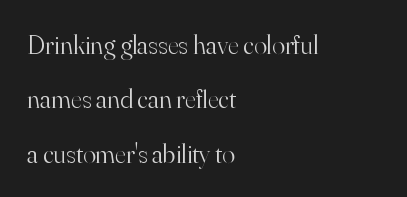
{"italic": "no", "bold": "no", "underline": "no", "align": "left", "line_spacing": "loose", "line_spacing_ratio": 2.01, "letter_spacing": "normal", "letter_spacing_em": 0.0, "glyph_px": 27}
